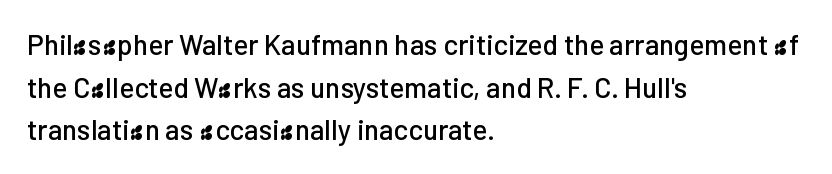
Q: Is the text italic (slanted)? A: No, it is upright.
Q: Is the typeface a serif or a sans-serif typeface? A: Sans-serif.
Q: Is the text underlined? A: No.
Q: How is the paragraph aligned? A: Left-aligned.
Q: Is the spacing between letters normal or unusually wide? A: Normal.
Q: Is the spacing between lines tight, normal or loose? A: Normal.
Q: Width (condensed, normal, or wide)? A: Normal.
Q: Stroke contrast? A: Low.
Q: x-height? A: Medium.
Q: Monospaced? A: No.
